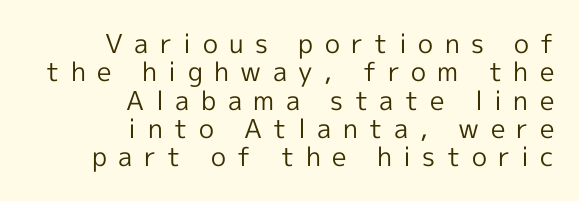
{"italic": "no", "bold": "no", "underline": "no", "align": "right", "line_spacing": "tight", "line_spacing_ratio": 1.09, "letter_spacing": "wide", "letter_spacing_em": 0.44, "glyph_px": 26}
